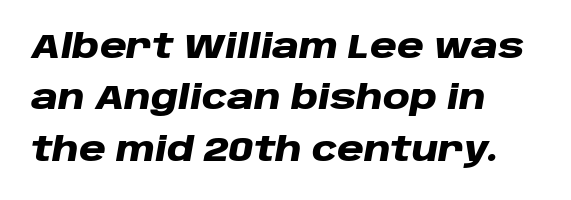
{"italic": "yes", "lean": "right", "slant_degrees": 10, "bold": "yes", "weight": "heavy", "width": "wide", "stroke_contrast": "low", "x_height": "large", "monospaced": "no", "underline": "no", "align": "left", "line_spacing": "normal", "line_spacing_ratio": 1.56, "letter_spacing": "normal", "letter_spacing_em": 0.0, "glyph_px": 33}
